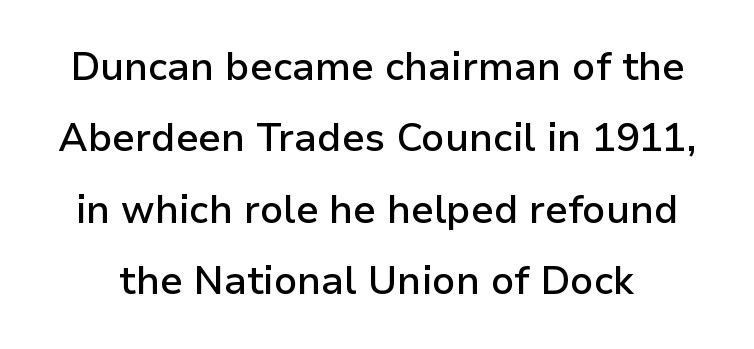
{"serif": "no", "italic": "no", "bold": "semi", "weight": "semibold", "width": "normal", "stroke_contrast": "low", "x_height": "medium", "monospaced": "no", "underline": "no", "line_spacing_ratio": 1.83, "letter_spacing": "normal", "letter_spacing_em": 0.0, "glyph_px": 39}
